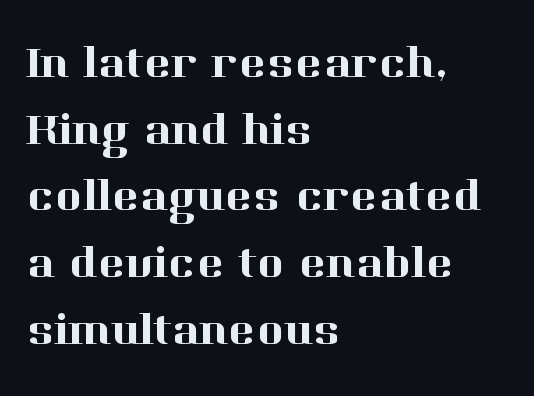
Typeset ragged right — the left edge is the straight one. You could call the tracking neutral — neither tight nor loose. A serif font was chosen for this passage. The font's upright variant was chosen for this text. Underlining? Definitely not there. Looks like regular typesetting: each glyph gets only the width it needs.
